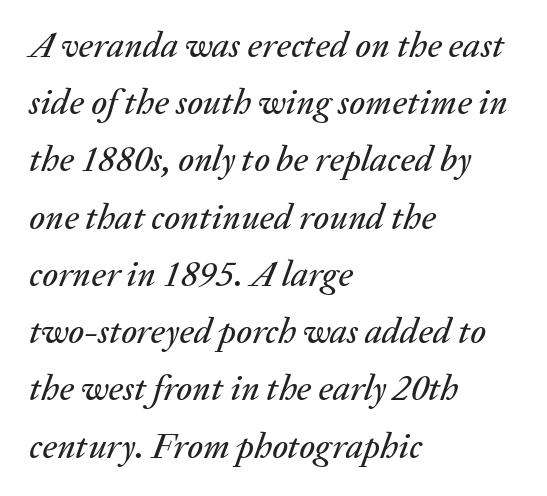
The image shows 36 px text type, italic (leaning right); set left-aligned, normal line spacing (1.59x), normal letter spacing, not underlined; medium stroke contrast and a medium x-height.
